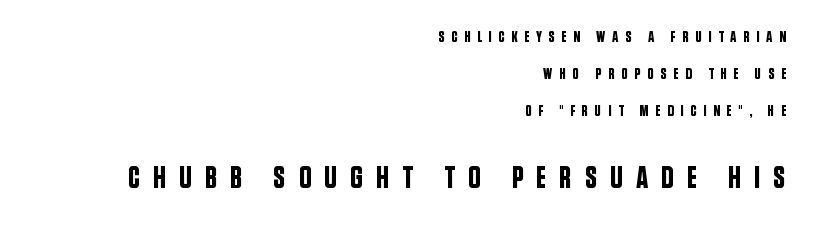
Q: Is the text italic (slanted)? A: No, it is upright.
Q: Is the typeface a serif or a sans-serif typeface? A: Sans-serif.
Q: Is the text underlined? A: No.
Q: How is the paragraph aligned? A: Right-aligned.
Q: Is the spacing between letters normal or unusually wide? A: Unusually wide.
Q: Is the spacing between lines tight, normal or loose? A: Loose.
Q: Which block of text is set in a larger size, the first (top) or the second (bottom)? A: The second (bottom) one.
Q: Width (condensed, normal, or wide)? A: Condensed.
Q: Stroke contrast? A: Low.
Q: x-height? A: Large.
Q: Monospaced? A: No.
